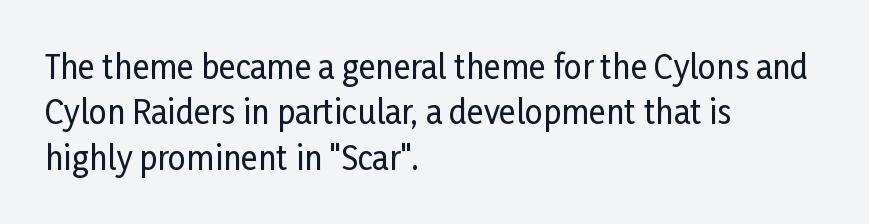
The image shows 32 px condensed sans-serif type, upright; set left-aligned, normal line spacing (1.42x), normal letter spacing, not underlined; low stroke contrast and a medium x-height.
